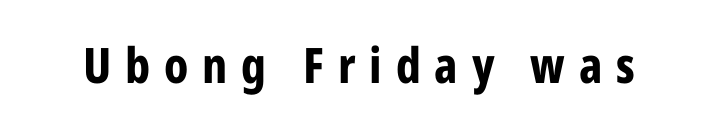
The image shows 49 px bold, condensed sans-serif type, upright; set unusually wide letter spacing (+0.28 em), not underlined; low stroke contrast and a medium x-height.
